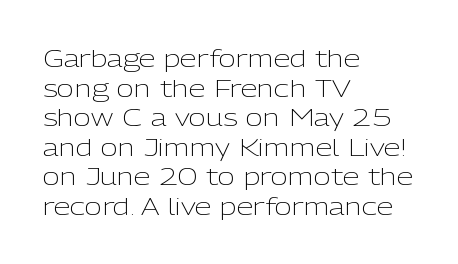
Q: Is the text bold? A: No.
Q: Is the text italic (slanted)? A: No, it is upright.
Q: Is the text underlined? A: No.
Q: How is the paragraph aligned? A: Left-aligned.
Q: Is the spacing between letters normal or unusually wide? A: Normal.
